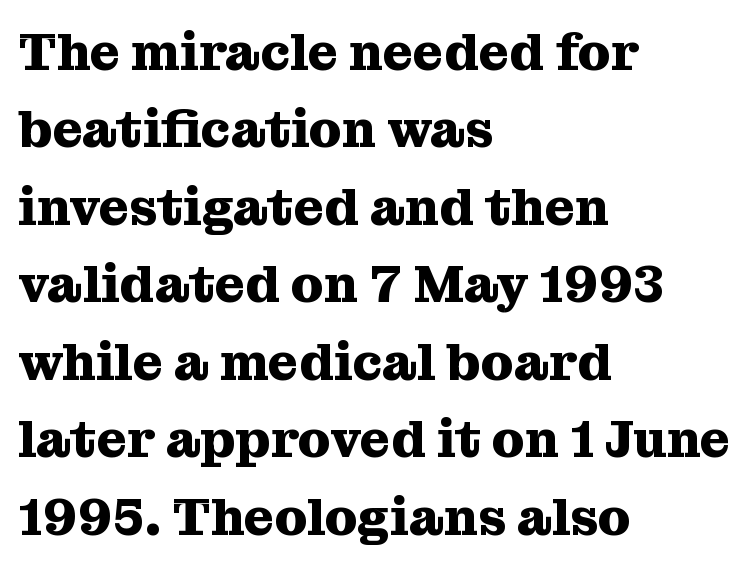
Q: Is the text bold? A: Yes.
Q: Is the text italic (slanted)? A: No, it is upright.
Q: Is the typeface a serif or a sans-serif typeface? A: Serif.
Q: Is the text underlined? A: No.
Q: How is the paragraph aligned? A: Left-aligned.
Q: Is the spacing between letters normal or unusually wide? A: Normal.
Q: Is the spacing between lines tight, normal or loose? A: Normal.
Q: Width (condensed, normal, or wide)? A: Normal.
Q: Stroke contrast? A: Medium.
Q: x-height? A: Medium.
Q: Monospaced? A: No.
